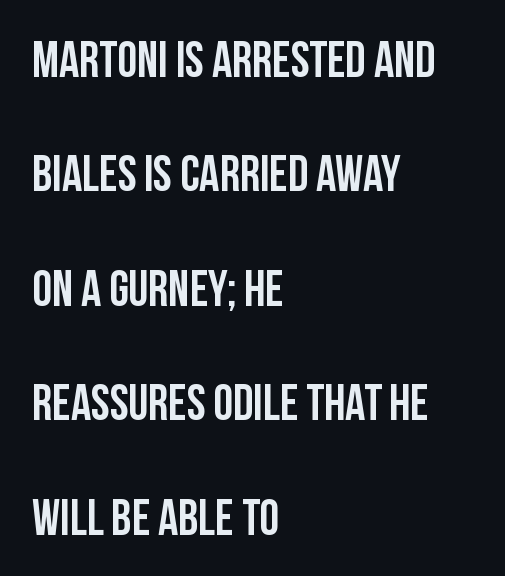
The image shows 50 px condensed sans-serif type, upright; set left-aligned, loose line spacing (2.29x), normal letter spacing, not underlined; low stroke contrast and a large x-height.
